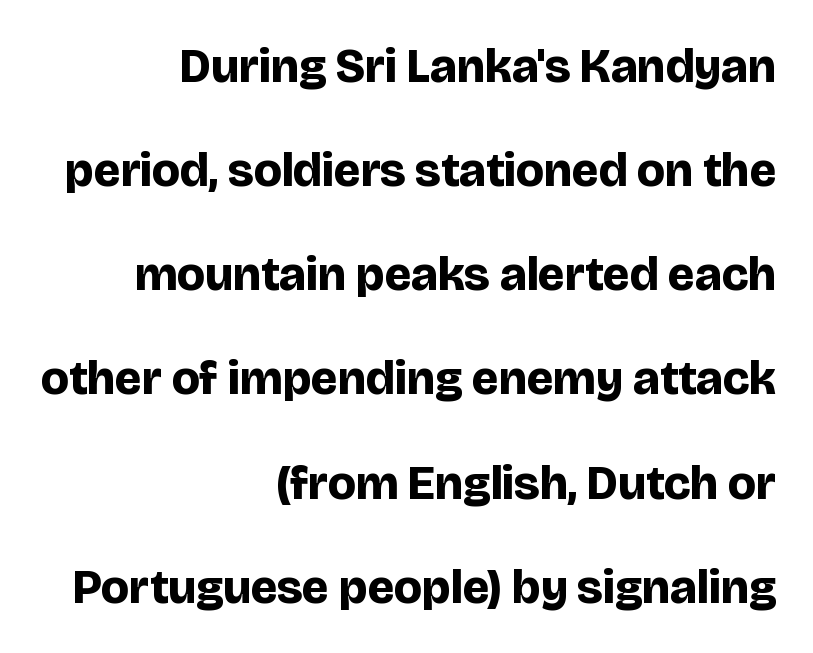
Typographically, this falls in the sans-serif category. Reading down the block, your eye finds every line finishing at a fixed right position. The letters stand upright; this is a roman face. Only glyphs here, with clear space below each row. The letters advance in unequal steps, a hallmark of proportional type.
